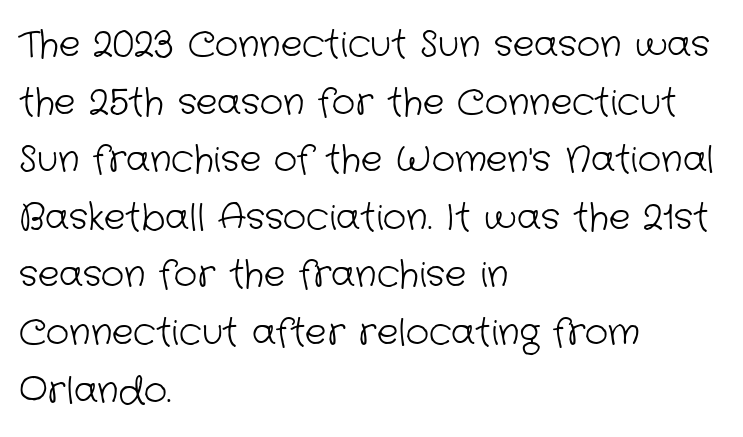
Nothing unusual about the tracking: characters are spaced as the font intends. Proportional: the letters do not fall into vertical columns. Does the type have serifs? No, each stem ends abruptly. The vertical gap from one line to the next is medium. The rag falls on the right side of this text block. The cut favours lightness, reaching ordinary text weight at its darkest.
